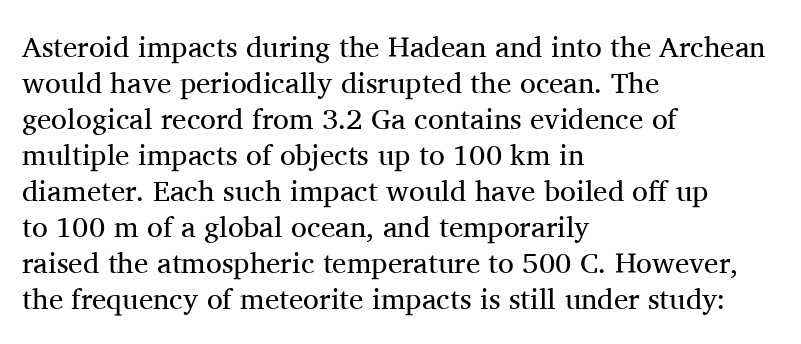
{"serif": "yes", "italic": "no", "bold": "no", "weight": "regular", "width": "normal", "stroke_contrast": "medium", "x_height": "medium", "monospaced": "no", "underline": "no", "align": "left", "line_spacing_ratio": 1.24, "letter_spacing": "normal", "letter_spacing_em": 0.0, "glyph_px": 29}
